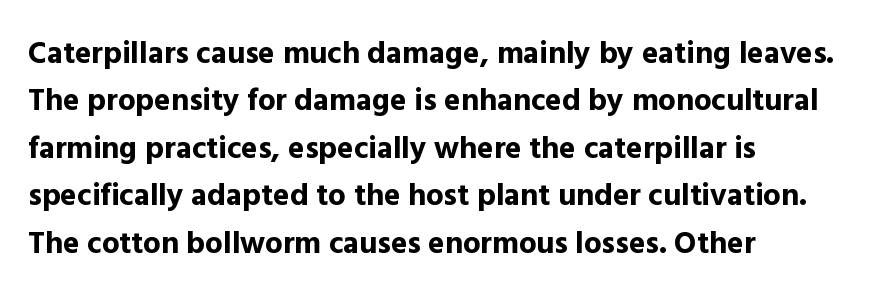
{"serif": "no", "italic": "no", "bold": "yes", "weight": "bold", "width": "normal", "x_height": "medium", "monospaced": "no", "underline": "no", "align": "left", "line_spacing": "normal", "line_spacing_ratio": 1.53, "letter_spacing": "normal", "letter_spacing_em": 0.0, "glyph_px": 31}
